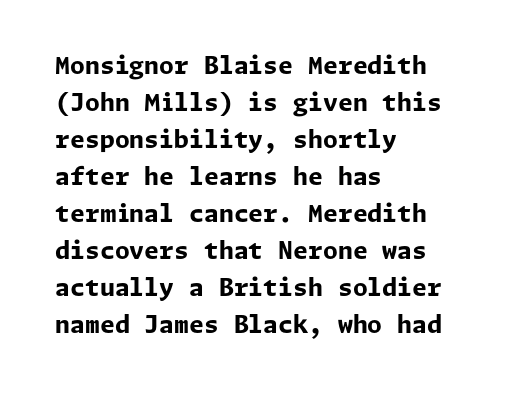
Q: Is the text bold? A: Yes.
Q: Is the text italic (slanted)? A: No, it is upright.
Q: Is the text underlined? A: No.
Q: How is the paragraph aligned? A: Left-aligned.
Q: Is the spacing between letters normal or unusually wide? A: Normal.
Q: Is the spacing between lines tight, normal or loose? A: Normal.
